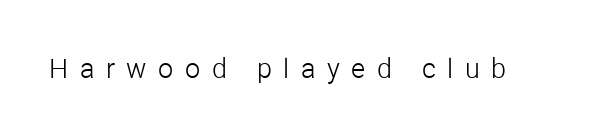
The image shows 27 px text type, upright; set unusually wide letter spacing (+0.43 em), not underlined.
